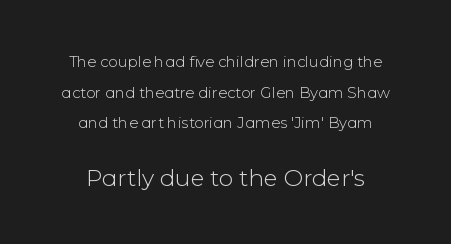
The image shows 23 px text type, upright; set centered, loose line spacing (2.05x), normal letter spacing, not underlined; the second (bottom) block is 1.53x larger.
